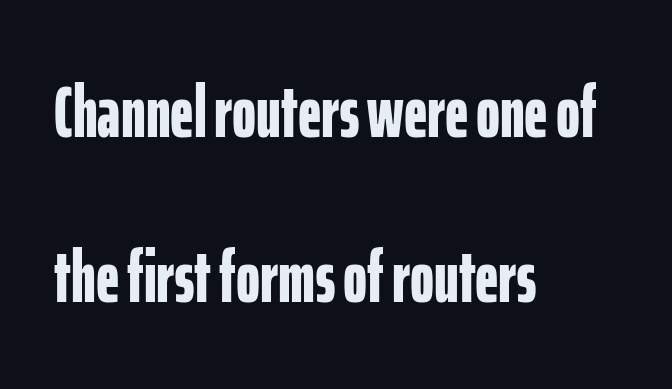
Each line starts at the same left margin while the right side varies. Tall strokes in this sample are plumb rather than angled. Lines of text with bare space underneath. Character widths vary here, with narrow letters taking less room than wide ones.
